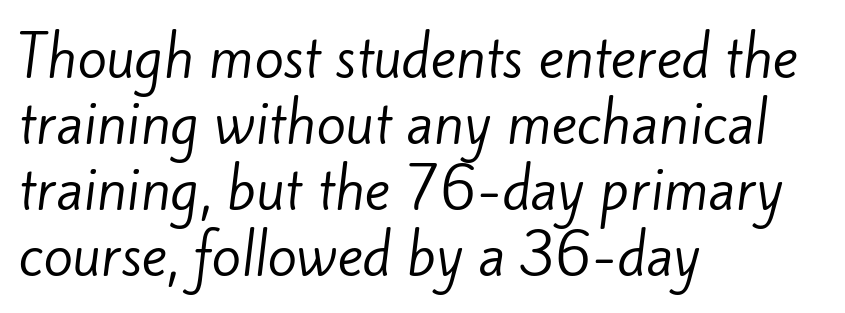
{"serif": "no", "bold": "no", "weight": "regular", "width": "normal", "stroke_contrast": "low", "x_height": "small", "monospaced": "no", "underline": "no", "align": "left", "line_spacing_ratio": 1.22, "letter_spacing": "normal", "letter_spacing_em": 0.0, "glyph_px": 54}
